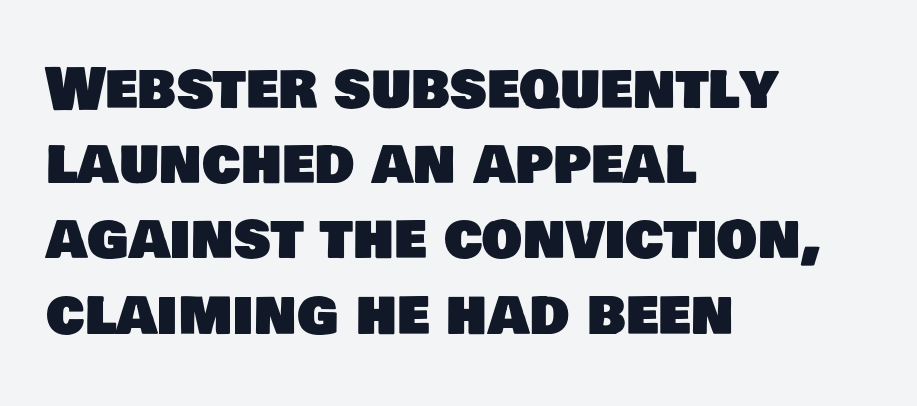
Q: Is the typeface a serif or a sans-serif typeface? A: Sans-serif.
Q: Is the text underlined? A: No.
Q: How is the paragraph aligned? A: Left-aligned.
Q: Is the spacing between letters normal or unusually wide? A: Normal.
Q: Is the spacing between lines tight, normal or loose? A: Normal.
Q: Width (condensed, normal, or wide)? A: Normal.
Q: Stroke contrast? A: Low.
Q: x-height? A: Large.
Q: Monospaced? A: No.
